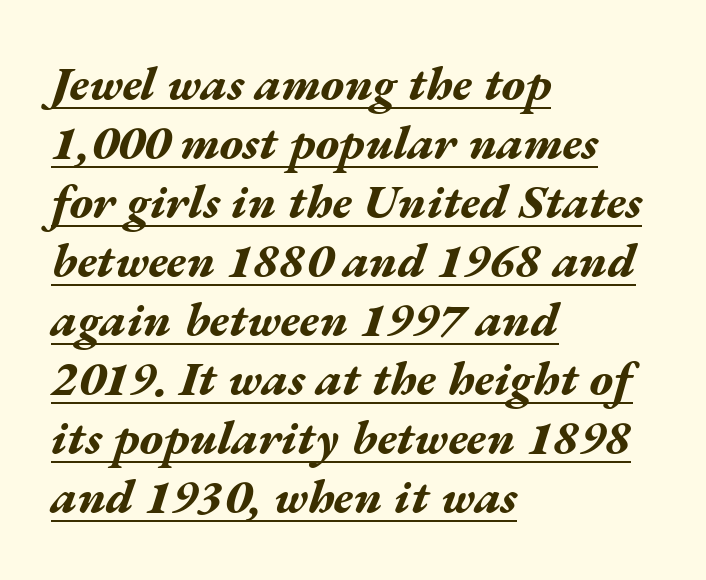
You can tell it's italic because the verticals aren't actually vertical. Typesetter's note: full bold, strokes at maximum text heaviness. Default kerning and tracking; the words read as compact shapes. Compared with undecorated copy, this sample adds a rule below the words. The typesetter chose a ragged-right arrangement here.
